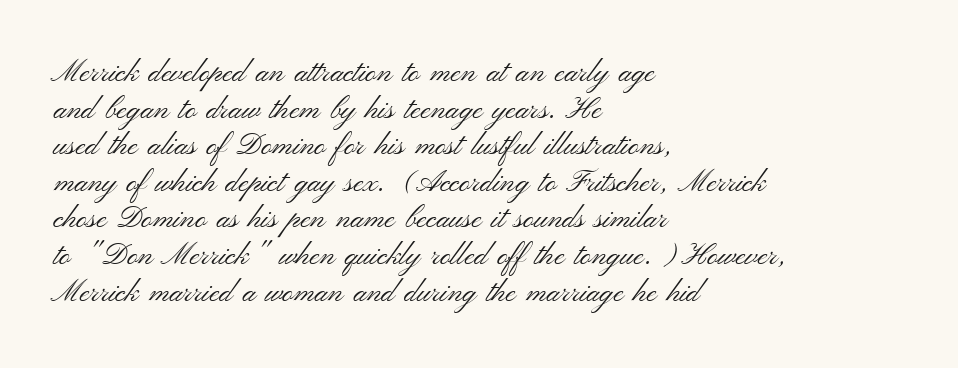
The string is rendered with underlining switched off. Is the block centered? No — it sits flush against the left margin. Type style note: lacks serifs.
